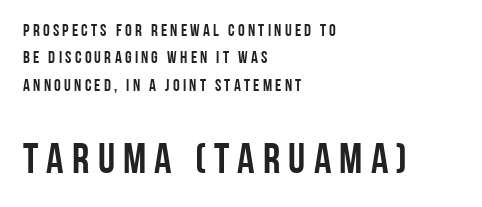
The more generous point size was reserved for the lower chunk. The designer went with a sans here, leaving each stem footless. Notice how the passage keeps a crisp vertical edge on the left only. Summary of vertical rhythm: regular, with standard interline spacing. It's the straight-up-and-down kind of type.
